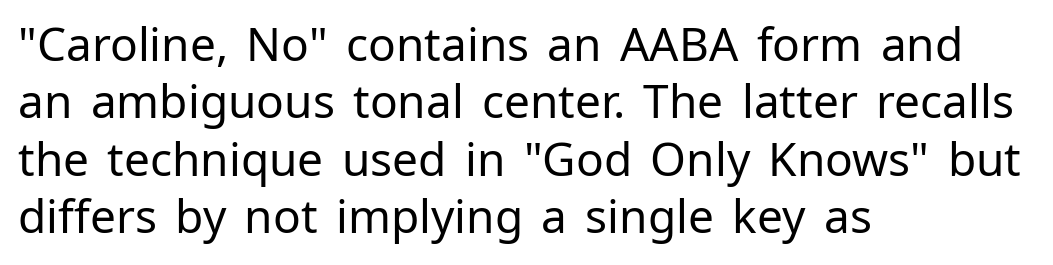
Q: Is the text bold? A: No.
Q: Is the text italic (slanted)? A: No, it is upright.
Q: Is the typeface a serif or a sans-serif typeface? A: Sans-serif.
Q: Is the text underlined? A: No.
Q: How is the paragraph aligned? A: Left-aligned.
Q: Is the spacing between letters normal or unusually wide? A: Normal.
Q: Is the spacing between lines tight, normal or loose? A: Normal.
Q: Width (condensed, normal, or wide)? A: Normal.
Q: Stroke contrast? A: Low.
Q: x-height? A: Medium.
Q: Monospaced? A: No.
